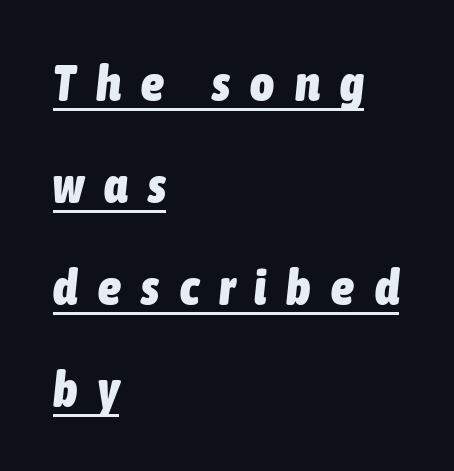
{"italic": "yes", "lean": "right", "slant_degrees": 6, "bold": "yes", "weight": "heavy", "width": "condensed", "stroke_contrast": "low", "x_height": "medium", "monospaced": "no", "underline": "yes", "align": "left", "line_spacing": "loose", "line_spacing_ratio": 2.0, "letter_spacing": "wide", "letter_spacing_em": 0.4, "glyph_px": 51}
